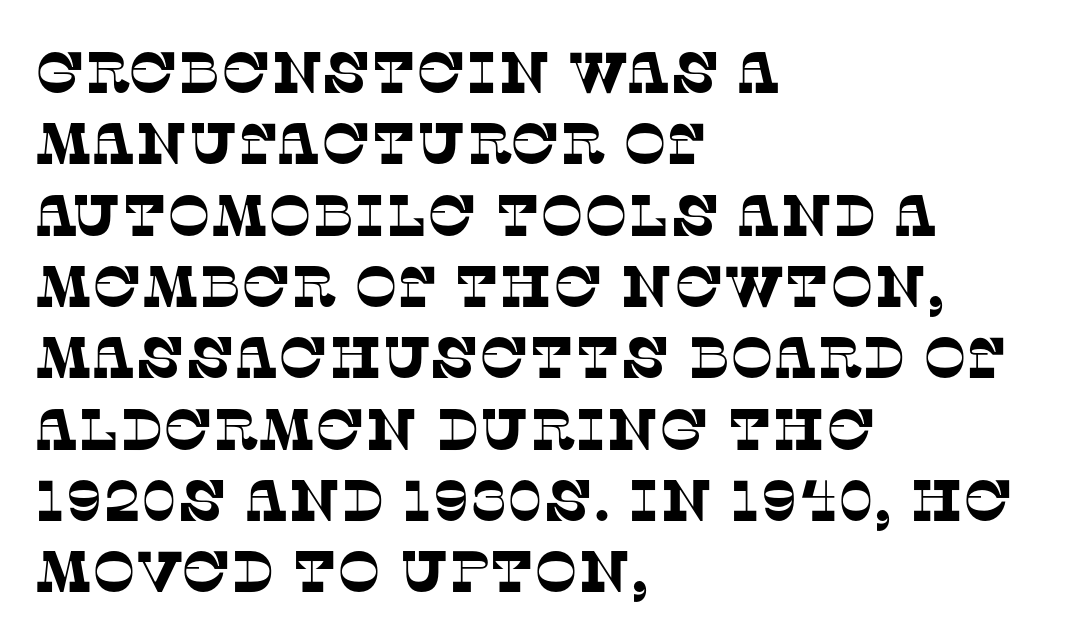
The lines in this sample share a left origin and differ only in where they stop. The letters advance in unequal steps, a hallmark of proportional type. Spacing between characters is what you'd get straight out of the box. Lines of text with bare space underneath. Are there feet on the stems? There are — it's a serif.
